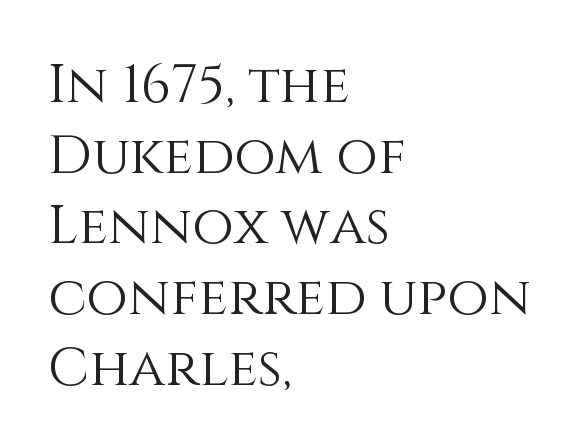
The rendering anchors every line to the left-hand side. Is this a fixed-width face? No — the glyphs have proportional, varying widths. Bold? No — there's no thickening of the strokes. The lettering holds an erect, upright posture throughout. How would I describe the line gaps? Plain and ordinary.
